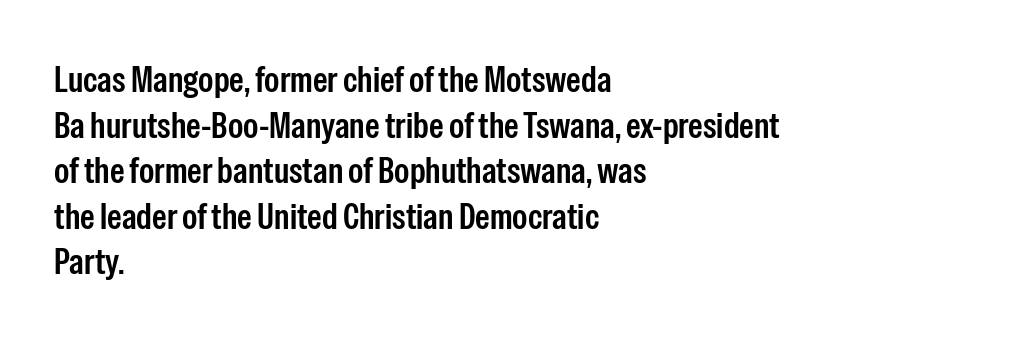
{"serif": "no", "italic": "no", "bold": "semi", "weight": "semibold", "width": "condensed", "stroke_contrast": "low", "x_height": "medium", "monospaced": "no", "underline": "no", "align": "left", "line_spacing_ratio": 1.23, "letter_spacing": "normal", "letter_spacing_em": 0.0, "glyph_px": 37}
